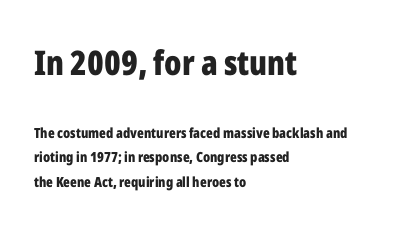
{"serif": "no", "italic": "no", "bold": "yes", "weight": "bold", "width": "condensed", "stroke_contrast": "low", "x_height": "medium", "monospaced": "no", "underline": "no", "align": "left", "line_spacing_ratio": 1.75, "letter_spacing": "normal", "letter_spacing_em": 0.0, "larger_block": "first", "size_ratio": 2.43, "glyph_px": 34}
